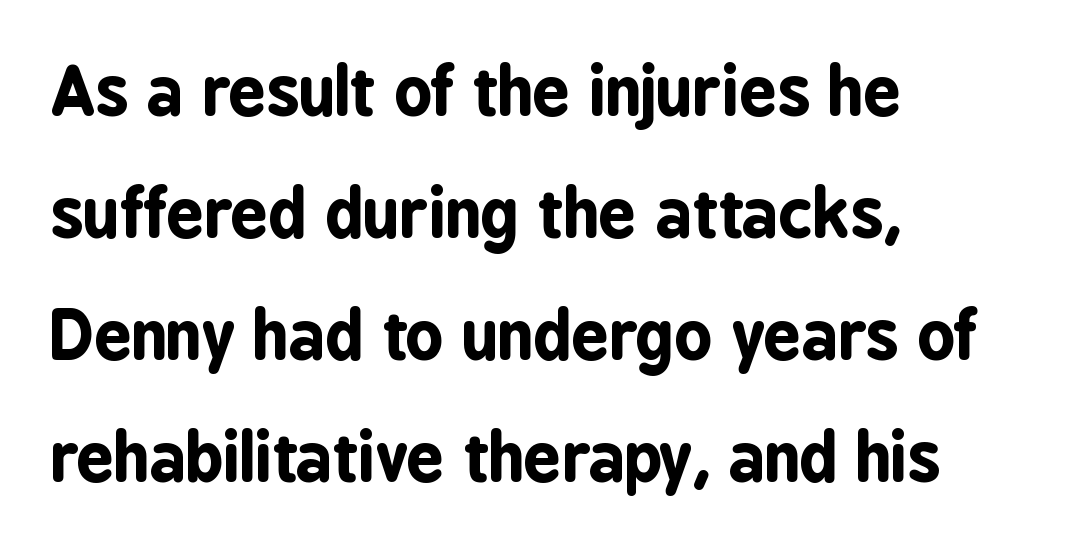
The image shows 66 px bold, condensed sans-serif type, upright; set left-aligned, line spacing 1.85x, normal letter spacing, not underlined; low stroke contrast and a medium x-height.
